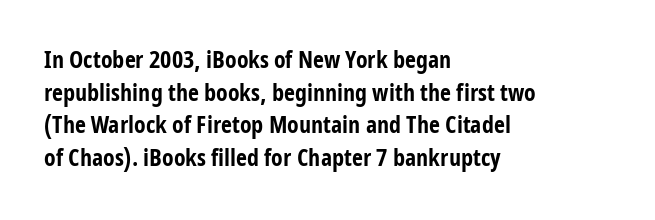
The image shows 24 px bold type, upright; set left-aligned, normal line spacing (1.36x), normal letter spacing, not underlined.
